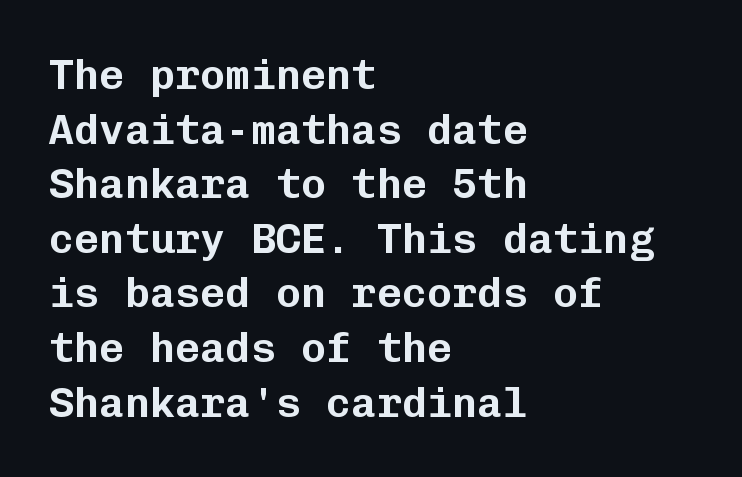
The leading is moderate, giving the passage an even texture. Anything drawn beneath the words? Only blank space. All the whitespace from short lines collects on the right. The rendering uses typewriter-style spacing with identical character cells. The lettering stays uniformly vertical, giving the passage a roman look. Letterform terminals end flat and unadorned throughout the passage.
